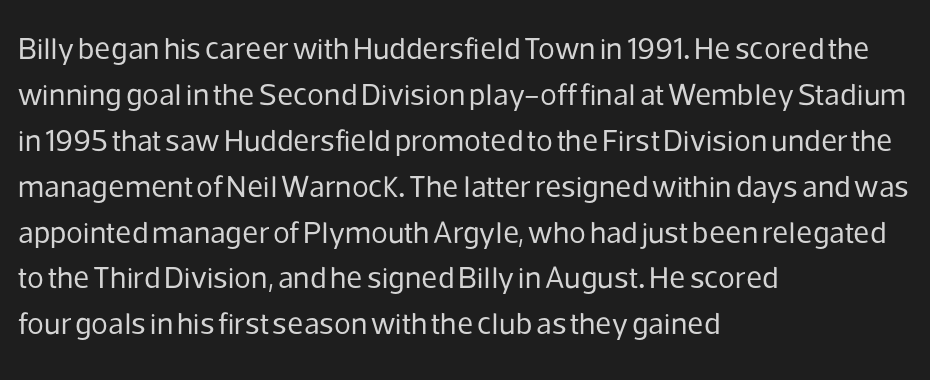
The image shows 31 px regular-weight sans-serif type, upright; set left-aligned, normal line spacing (1.48x), normal letter spacing, not underlined; low stroke contrast and a medium x-height.
